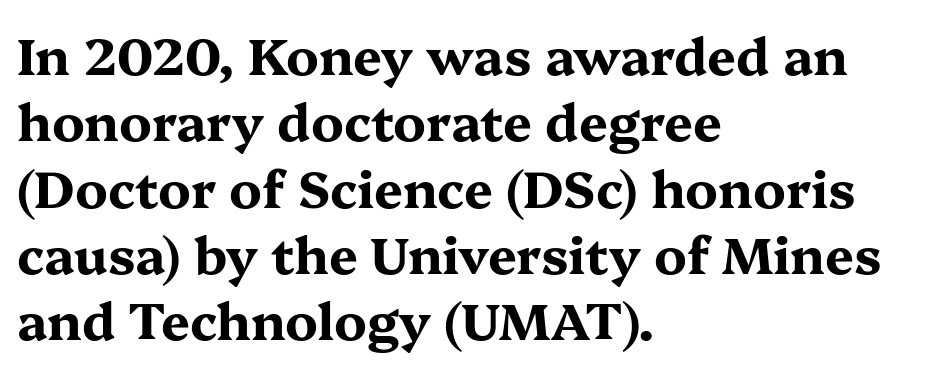
Anything drawn beneath the words? Only blank space. All the whitespace from short lines collects on the right. The typography opts for an upright posture over an oblique one. Weight check: bold — yes, fully. The rendering uses natural spacing where letterforms have individual widths.
